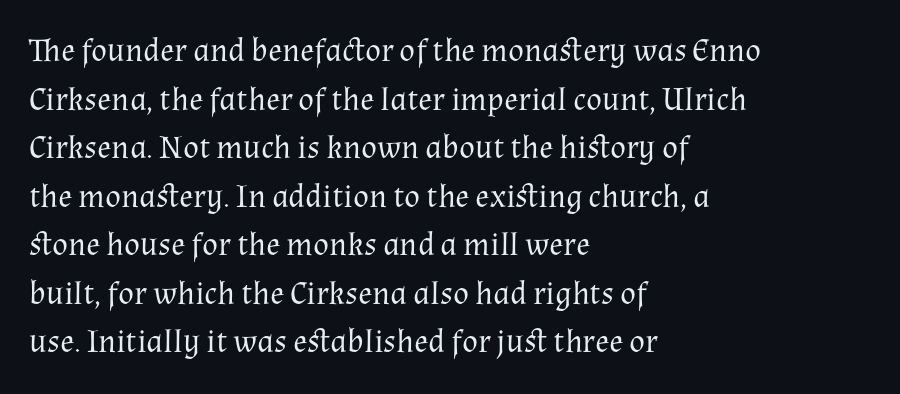
Does extra space separate the letters? No, they use regular spacing. Type without underlining. The typography opts for an upright posture over an oblique one. This sample has the flowing, uneven cadence of proportional lettering. The font sits on the lighter half of the weight spectrum, regular included.
